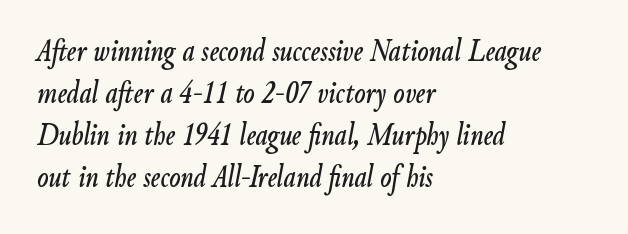
{"italic": "yes", "lean": "right", "slant_degrees": 9, "width": "condensed", "stroke_contrast": "low", "x_height": "small", "monospaced": "no", "underline": "no", "align": "left", "line_spacing": "normal", "line_spacing_ratio": 1.27, "letter_spacing": "normal", "letter_spacing_em": 0.0, "glyph_px": 33}
